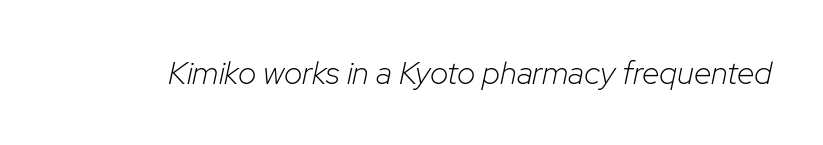
Beneath every word, the page is bare. These lines were composed using italics. The type is set solid horizontally, with unmodified tracking. No extra ink here — the face is not bold. Is this a fixed-width face? No — the glyphs have proportional, varying widths.
